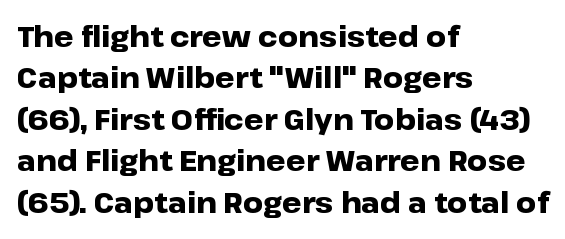
The image shows 28 px heavy, wide sans-serif type, upright; set left-aligned, normal line spacing (1.48x), normal letter spacing, not underlined; low stroke contrast and a medium x-height.
